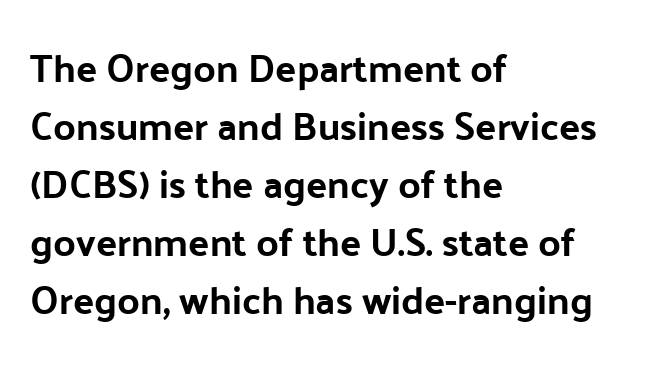
The strip under each line holds only bare page. Horizontally, the lines are justified to the leading edge only. What kind of face is this? One without serifs — a sans. The rows are spaced the way most documents space them. The type sits square on the baseline with zero lean. Letter spacing: default.
